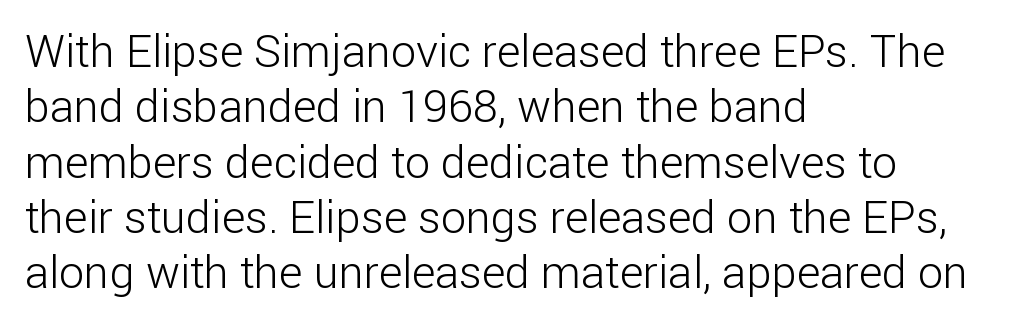
The image shows 45 px light sans-serif type, upright; set left-aligned, line spacing 1.23x, normal letter spacing, not underlined; low stroke contrast and a medium x-height.
